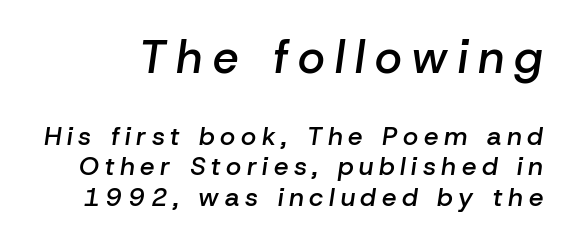
The image shows 46 px semibold type, italic (leaning right); set line spacing 1.19x, unusually wide letter spacing (+0.22 em), not underlined; the first (top) block is 1.77x larger; low stroke contrast and a medium x-height.
